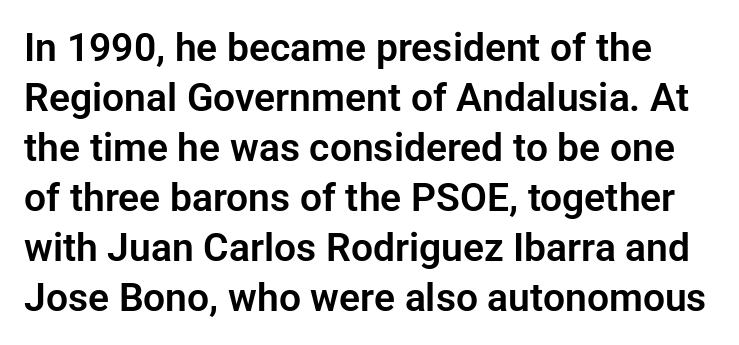
{"serif": "no", "italic": "no", "width": "normal", "stroke_contrast": "low", "x_height": "medium", "monospaced": "no", "underline": "no", "line_spacing": "normal", "line_spacing_ratio": 1.28, "letter_spacing": "normal", "letter_spacing_em": 0.0, "glyph_px": 39}
